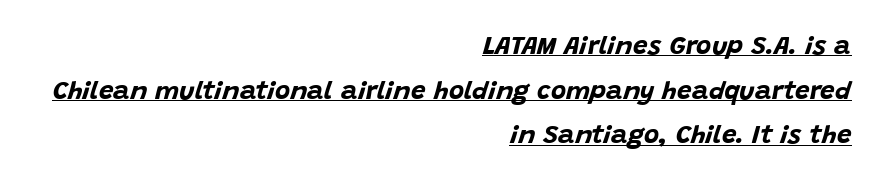
The image shows 26 px bold type, italic (leaning right); set right-aligned, line spacing 1.72x, normal letter spacing, underlined.
